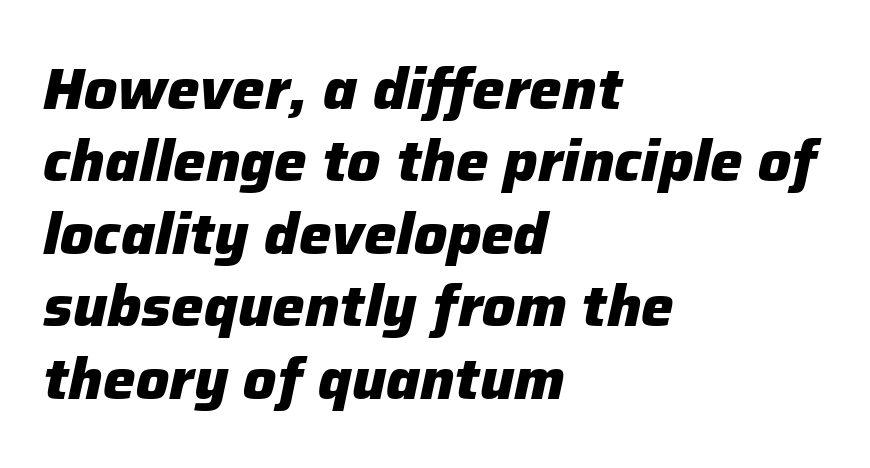
The image shows 58 px heavy type, italic (leaning right); set left-aligned, normal line spacing (1.25x), normal letter spacing, not underlined; low stroke contrast and a medium x-height.
